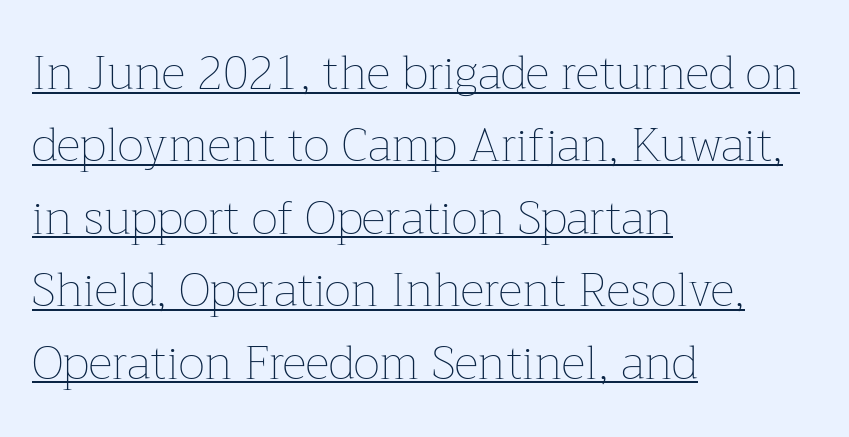
{"italic": "no", "bold": "no", "weight": "thin", "width": "normal", "stroke_contrast": "low", "x_height": "medium", "monospaced": "no", "underline": "yes", "align": "left", "line_spacing": "normal", "line_spacing_ratio": 1.54, "letter_spacing": "normal", "letter_spacing_em": 0.0, "glyph_px": 47}
